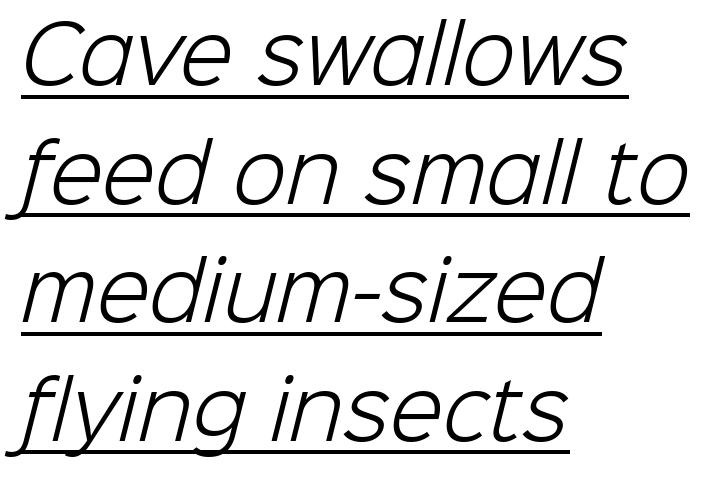
The type is set solid horizontally, with unmodified tracking. Students, observe the line beneath the letters — that is underlining. Think standard paragraph weight, or any step lighter than that. Is this a fixed-width face? No — the glyphs have proportional, varying widths. Casual observation: everything's shoved over to the left.
